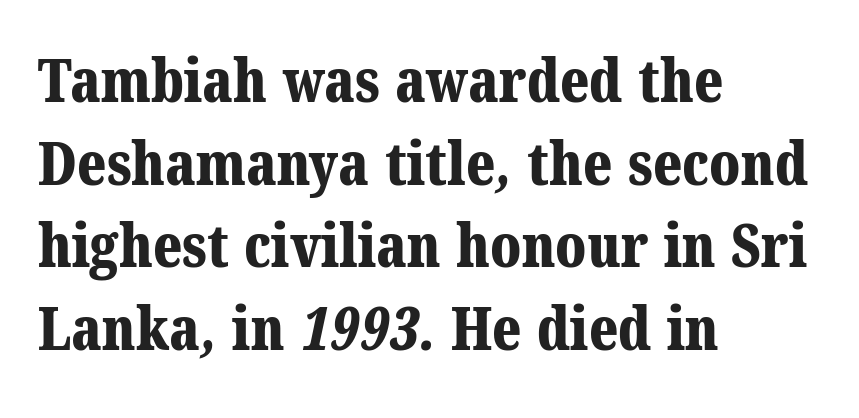
The image shows 59 px bold serif type; set left-aligned, normal line spacing (1.4x), normal letter spacing, not underlined; medium stroke contrast and a medium x-height.
